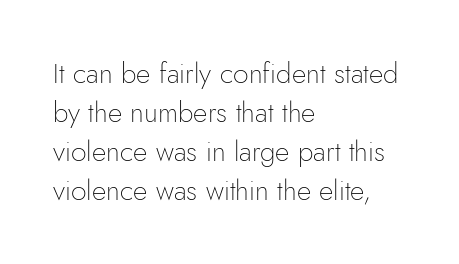
{"serif": "no", "italic": "no", "bold": "no", "weight": "thin", "width": "normal", "stroke_contrast": "low", "x_height": "small", "monospaced": "no", "underline": "no", "align": "left", "line_spacing": "normal", "line_spacing_ratio": 1.39, "letter_spacing": "normal", "letter_spacing_em": 0.0, "glyph_px": 28}
